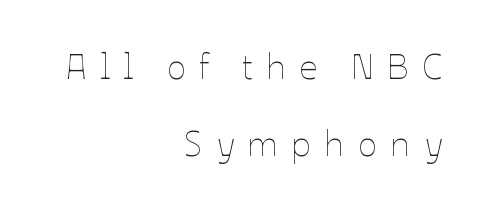
{"italic": "no", "bold": "no", "weight": "thin", "width": "normal", "stroke_contrast": "low", "x_height": "medium", "monospaced": "no", "underline": "no", "align": "right", "line_spacing": "loose", "line_spacing_ratio": 2.15, "letter_spacing": "wide", "letter_spacing_em": 0.36, "glyph_px": 36}
